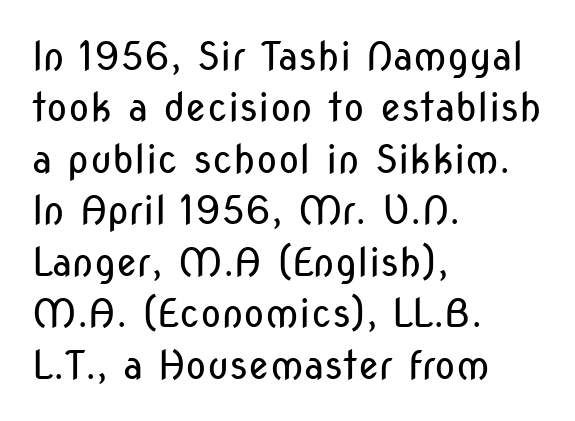
Tracking here is standard; glyphs follow each other at the usual distance. Every row of glyphs begins at an identical x-position on the left. Any mark beneath the type? The region is blank. Regarding leading, the lines here are spaced in the standard way. Classification — sans serif.
